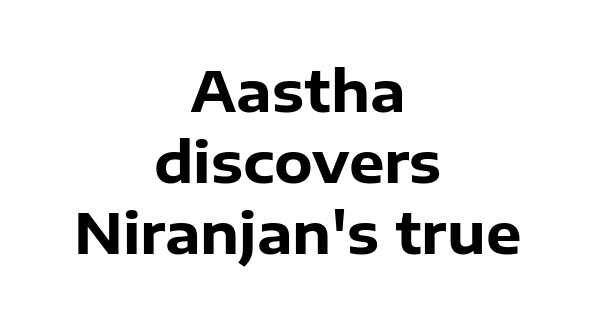
Caption: bold face, heavy strokes. Descenders hang freely into open space. Compared with typical body copy, the letter spacing here is the same. Teacher's note: observe the equal gaps on both sides — that is centered alignment.
